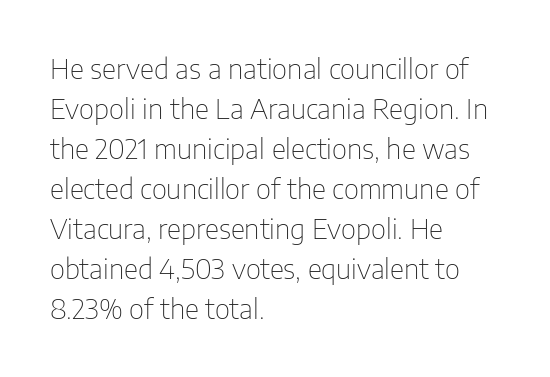
{"serif": "no", "italic": "no", "bold": "no", "weight": "thin", "width": "condensed", "stroke_contrast": "low", "x_height": "medium", "monospaced": "no", "underline": "no", "align": "left", "line_spacing": "normal", "line_spacing_ratio": 1.43, "letter_spacing": "normal", "letter_spacing_em": 0.0, "glyph_px": 28}
